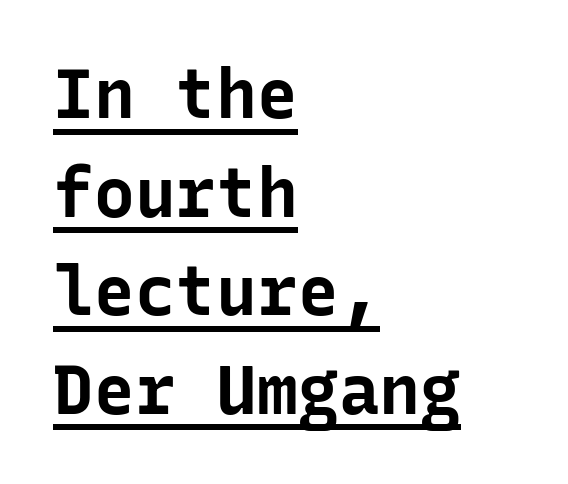
Honestly, the row spacing looks completely unremarkable. When letters stand straight like this, we call the style roman or upright. Typographic density is high because the face is bold. Check where the strokes stop: nothing finishes them off — pure sans. Tracking here is standard; glyphs follow each other at the usual distance.
